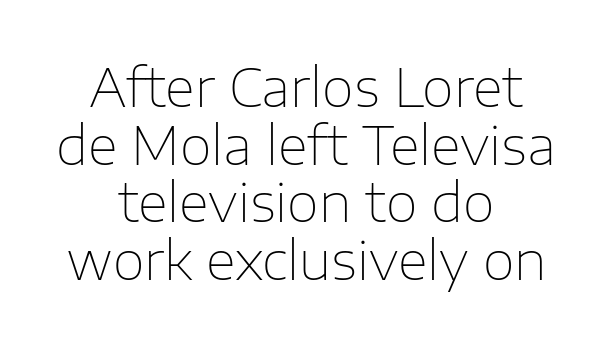
Unmarked baselines from the first word to the last. The gaps between neighbouring characters are ordinary and unremarkable. Each stroke keeps to a modest, everyday thickness or less. Looks like regular typesetting: each glyph gets only the width it needs.
